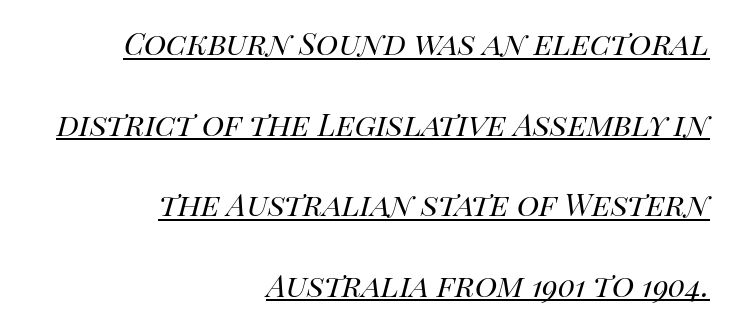
Q: Is the text bold? A: No.
Q: Is the text italic (slanted)? A: Yes, it leans right by about 14 degrees.
Q: Is the text underlined? A: Yes.
Q: How is the paragraph aligned? A: Right-aligned.
Q: Is the spacing between letters normal or unusually wide? A: Normal.
Q: Is the spacing between lines tight, normal or loose? A: Loose.
Q: Width (condensed, normal, or wide)? A: Normal.
Q: Stroke contrast? A: High.
Q: x-height? A: Large.
Q: Monospaced? A: No.
